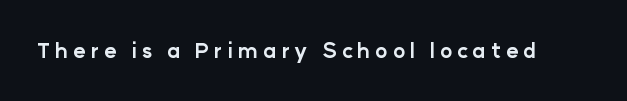
The image shows 21 px bold type, upright; set unusually wide letter spacing (+0.23 em), not underlined.
